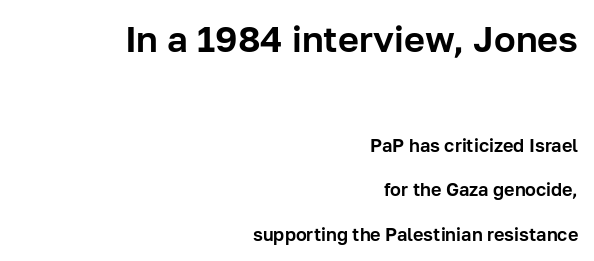
Q: Is the text italic (slanted)? A: No, it is upright.
Q: Is the typeface a serif or a sans-serif typeface? A: Sans-serif.
Q: Is the text underlined? A: No.
Q: How is the paragraph aligned? A: Right-aligned.
Q: Is the spacing between letters normal or unusually wide? A: Normal.
Q: Is the spacing between lines tight, normal or loose? A: Loose.
Q: Which block of text is set in a larger size, the first (top) or the second (bottom)? A: The first (top) one.
Q: Width (condensed, normal, or wide)? A: Normal.
Q: Stroke contrast? A: Low.
Q: x-height? A: Medium.
Q: Monospaced? A: No.
